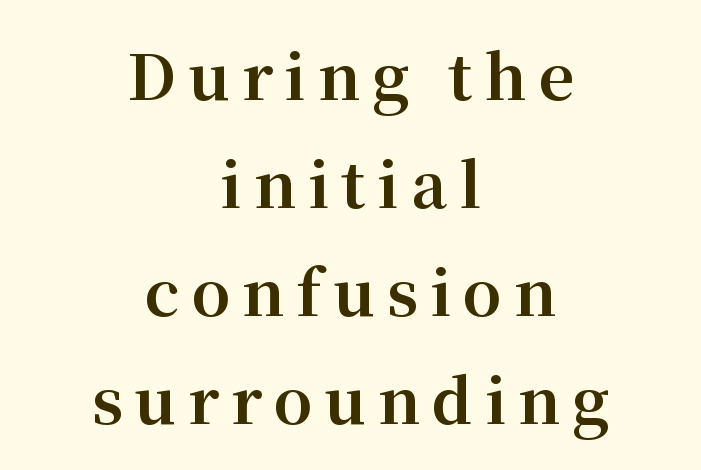
Q: Is the text bold? A: Yes.
Q: Is the text italic (slanted)? A: No, it is upright.
Q: Is the typeface a serif or a sans-serif typeface? A: Serif.
Q: Is the text underlined? A: No.
Q: How is the paragraph aligned? A: Centered.
Q: Width (condensed, normal, or wide)? A: Normal.
Q: Stroke contrast? A: Medium.
Q: x-height? A: Medium.
Q: Monospaced? A: No.
